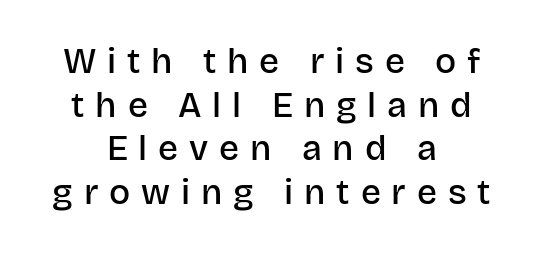
The block of text has a typical density, with ordinary space between rows. Every stem runs plumb, perpendicular to the baseline. The gaps between neighbouring characters are conspicuously large. Has an underline been added? It has not.
